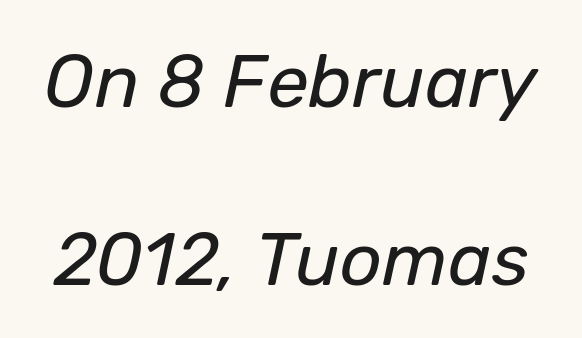
A typesetter would call this zero additional tracking. The vertical gap from one line to the next is large. Every character sits at an angle, as italics do. Stems and bowls with no extra thickness — not bold. These lines are rendered in a variable-pitch font. Descender tails drop into unmarked territory.
